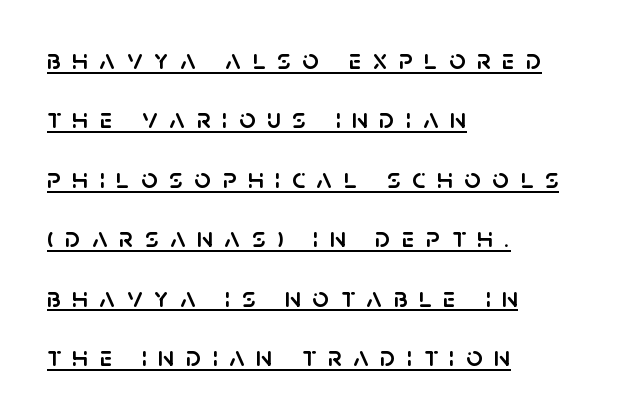
The image shows 29 px sans-serif type, upright; set left-aligned, loose line spacing (2.05x), unusually wide letter spacing (+0.39 em), underlined; low stroke contrast and a large x-height.
